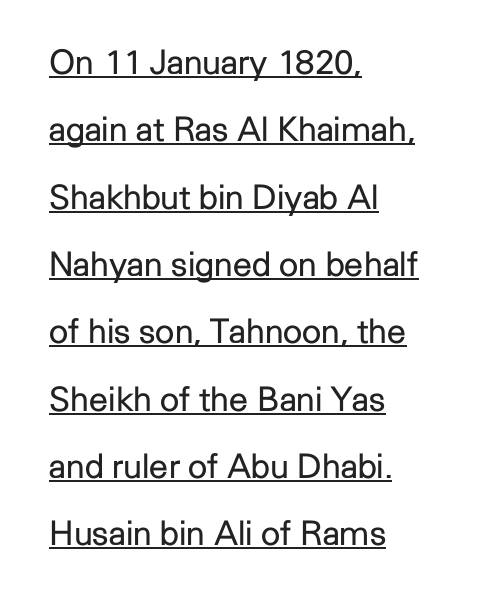
Horizontal alignment here is leftward, the default for most running prose. These lines keep a tight, regular rhythm from letter to letter. These lines are rendered in a variable-pitch font. The strokes are not fattened; the text isn't bold. Is there much room between lines? Yes — plenty of vertical air separates them.
